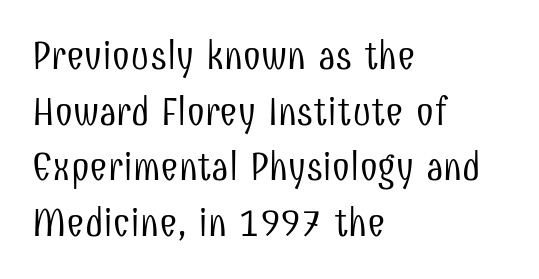
{"serif": "no", "italic": "no", "bold": "no", "weight": "light", "width": "condensed", "stroke_contrast": "low", "x_height": "medium", "monospaced": "no", "underline": "no", "align": "left", "line_spacing": "normal", "line_spacing_ratio": 1.39, "letter_spacing": "normal", "letter_spacing_em": 0.0, "glyph_px": 40}
